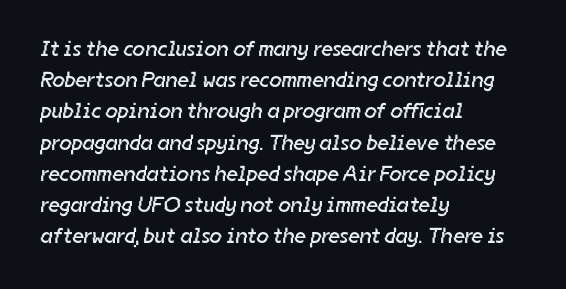
Words float on clear page, feet unadorned. Nobody touched the tracking dial on this one. Letters have the restrained weight of plain body copy at most. Every row of glyphs begins at an identical x-position on the left.
